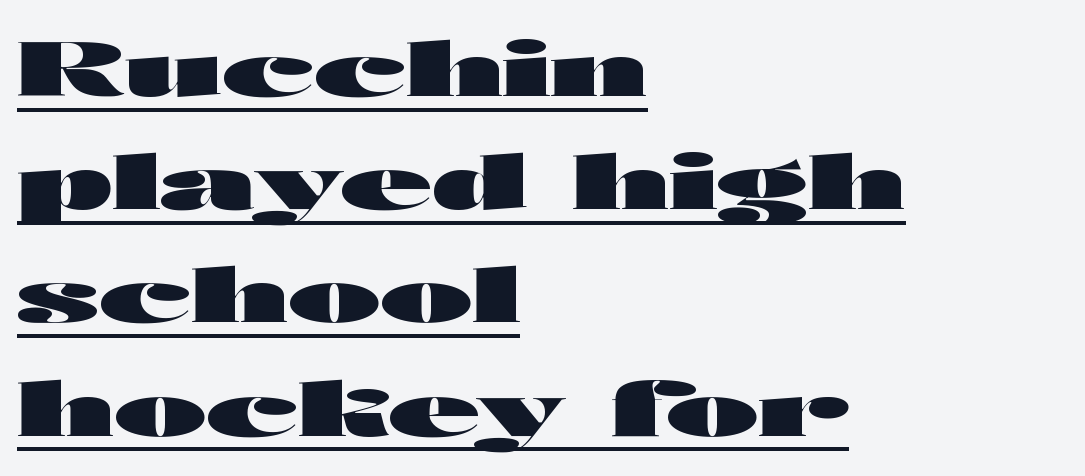
{"serif": "no", "italic": "no", "bold": "yes", "weight": "heavy", "width": "wide", "stroke_contrast": "high", "x_height": "medium", "monospaced": "no", "underline": "yes", "align": "left", "line_spacing": "normal", "line_spacing_ratio": 1.51, "letter_spacing": "normal", "letter_spacing_em": 0.0, "glyph_px": 75}
